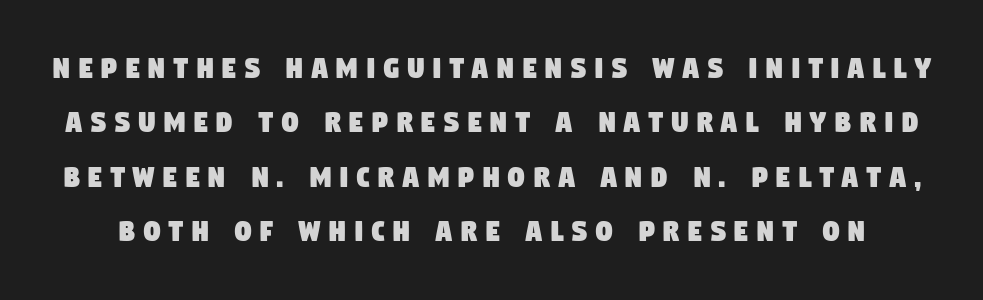
{"serif": "no", "width": "condensed", "stroke_contrast": "low", "x_height": "large", "monospaced": "no", "underline": "no", "line_spacing": "normal", "line_spacing_ratio": 1.65, "letter_spacing": "wide", "letter_spacing_em": 0.24, "glyph_px": 33}
